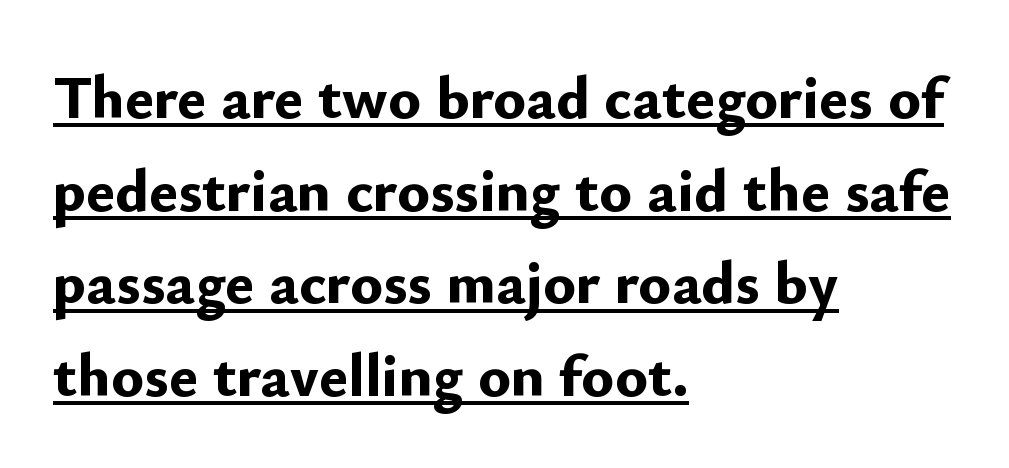
Q: Is the text bold? A: Yes.
Q: Is the text italic (slanted)? A: No, it is upright.
Q: Is the typeface a serif or a sans-serif typeface? A: Sans-serif.
Q: Is the text underlined? A: Yes.
Q: How is the paragraph aligned? A: Left-aligned.
Q: Is the spacing between letters normal or unusually wide? A: Normal.
Q: Is the spacing between lines tight, normal or loose? A: Normal.
Q: Width (condensed, normal, or wide)? A: Normal.
Q: Stroke contrast? A: Low.
Q: x-height? A: Small.
Q: Monospaced? A: No.
